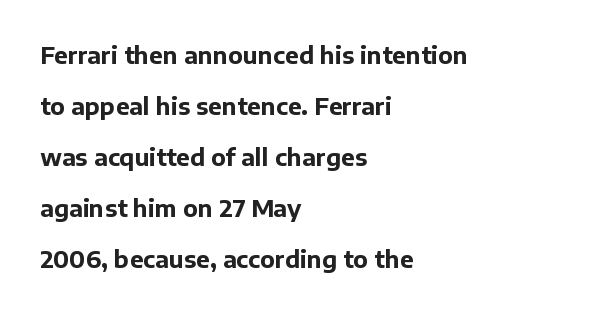
{"italic": "no", "bold": "yes", "underline": "no", "align": "left", "line_spacing": "loose", "line_spacing_ratio": 2.22, "letter_spacing": "normal", "letter_spacing_em": 0.0, "glyph_px": 23}
